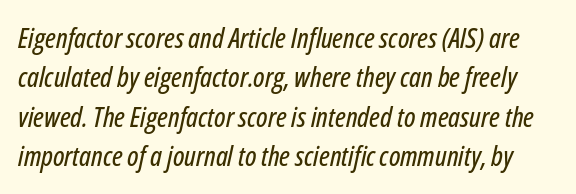
{"italic": "yes", "lean": "right", "slant_degrees": 12, "width": "condensed", "stroke_contrast": "low", "x_height": "medium", "monospaced": "no", "underline": "no", "line_spacing": "normal", "line_spacing_ratio": 1.41, "letter_spacing": "normal", "letter_spacing_em": 0.0, "glyph_px": 28}
